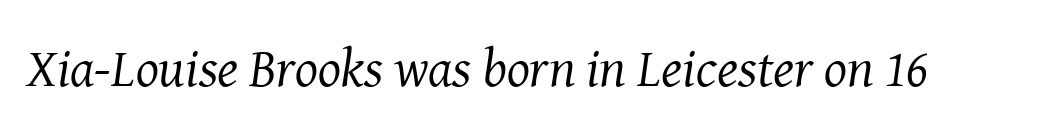
The letters sit at their default tracking, neither squeezed nor spread. Letterform terminals end in serifs throughout the passage. There's an unmistakable incline to the writing here. The typesetting does not lean heavy: it is not bold. Varying glyph widths throughout — classic text-font behaviour.
